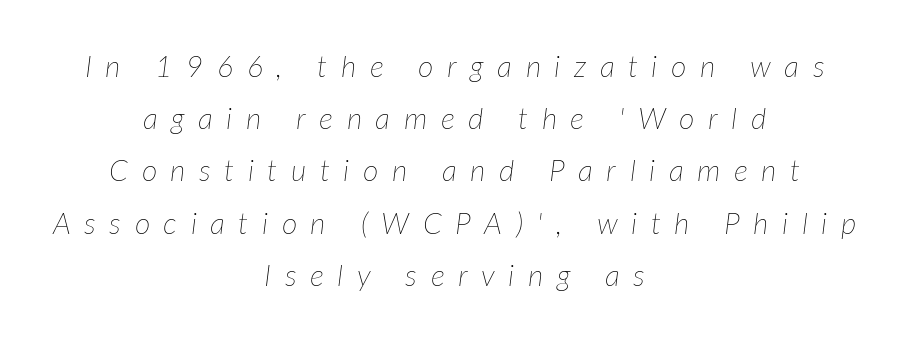
{"italic": "yes", "lean": "right", "slant_degrees": 7, "bold": "no", "weight": "thin", "width": "normal", "stroke_contrast": "low", "x_height": "medium", "monospaced": "no", "underline": "no", "align": "center", "line_spacing_ratio": 1.74, "letter_spacing": "wide", "letter_spacing_em": 0.45, "glyph_px": 30}
